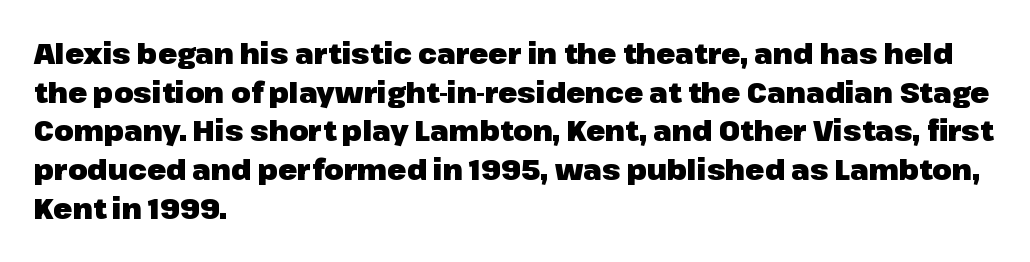
Where is the straight margin? On the left. Looks like regular typesetting: each glyph gets only the width it needs. The space between consecutive lines is moderate. Short note: letters normally spaced. These lines carry a lot of weight — the face is fully bold.
